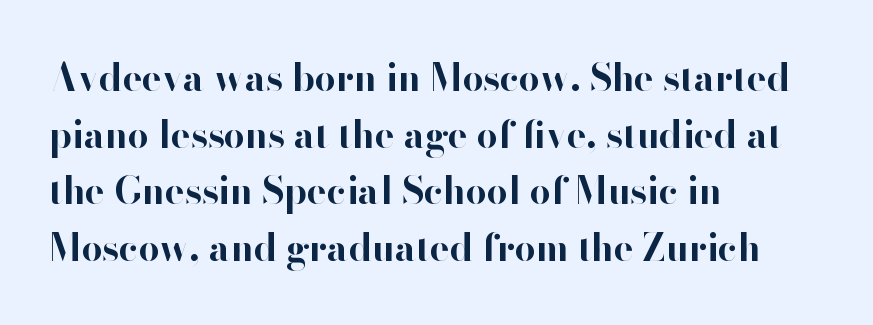
Is the block centered? No — it sits flush against the left margin. Here the designer chose a conventional face with non-uniform glyph widths. Heavy, bold letterforms. In terms of letterspacing, this is plain default setting. Each row of text sits above clean, open space.
